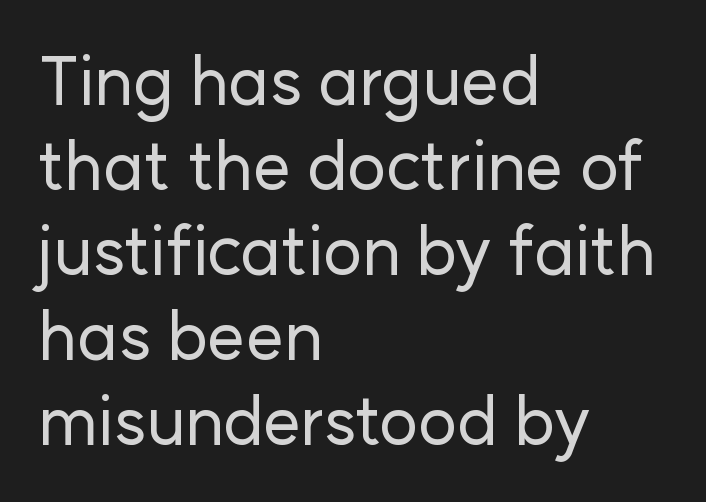
Q: Is the text italic (slanted)? A: No, it is upright.
Q: Is the typeface a serif or a sans-serif typeface? A: Sans-serif.
Q: Is the text underlined? A: No.
Q: How is the paragraph aligned? A: Left-aligned.
Q: Is the spacing between letters normal or unusually wide? A: Normal.
Q: Is the spacing between lines tight, normal or loose? A: Normal.
Q: Width (condensed, normal, or wide)? A: Normal.
Q: Stroke contrast? A: Low.
Q: x-height? A: Medium.
Q: Monospaced? A: No.
